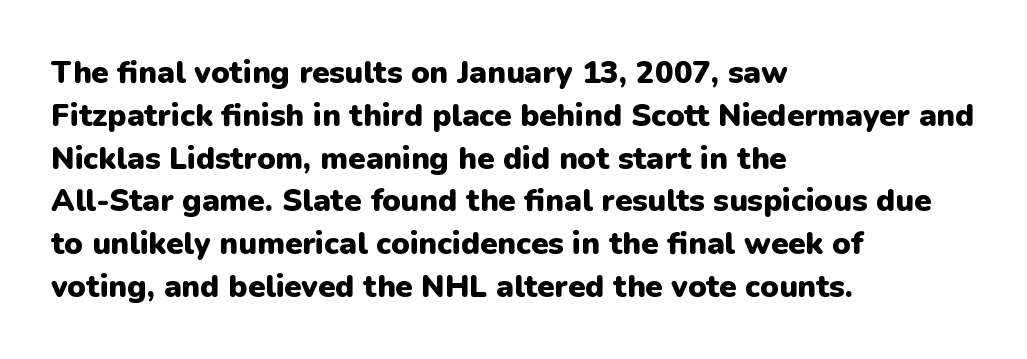
Designer's note — italics off, roman on. Here the designer chose a conventional face with non-uniform glyph widths. Stroke thickness is high; the sample reads as a true bold. Every row of glyphs begins at an identical x-position on the left. The specimen omits any rule beneath the text block's lines.
